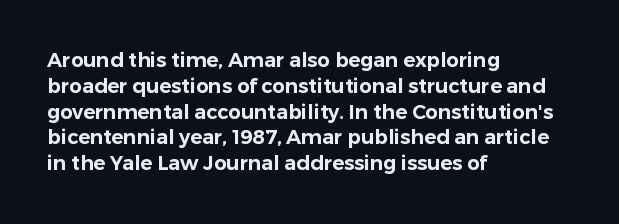
The image shows 20 px text type, upright; set left-aligned, normal line spacing (1.29x), normal letter spacing, not underlined.
